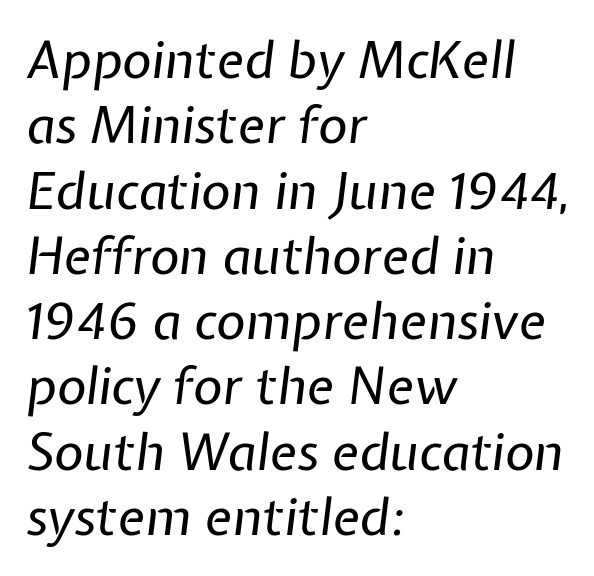
{"italic": "yes", "lean": "right", "slant_degrees": 7, "bold": "no", "weight": "regular", "width": "normal", "stroke_contrast": "low", "x_height": "medium", "monospaced": "no", "underline": "no", "align": "left", "line_spacing": "normal", "line_spacing_ratio": 1.28, "letter_spacing": "normal", "letter_spacing_em": 0.0, "glyph_px": 51}
